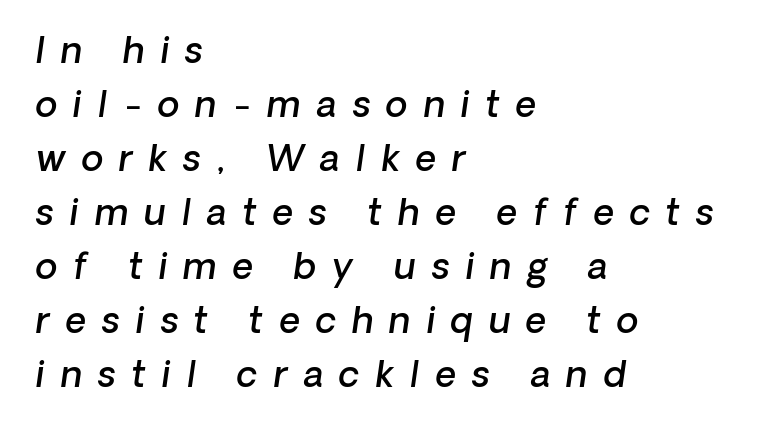
The image shows 36 px semibold type, italic (leaning right); set left-aligned, normal line spacing (1.5x), unusually wide letter spacing (+0.44 em), not underlined; low stroke contrast and a medium x-height.
